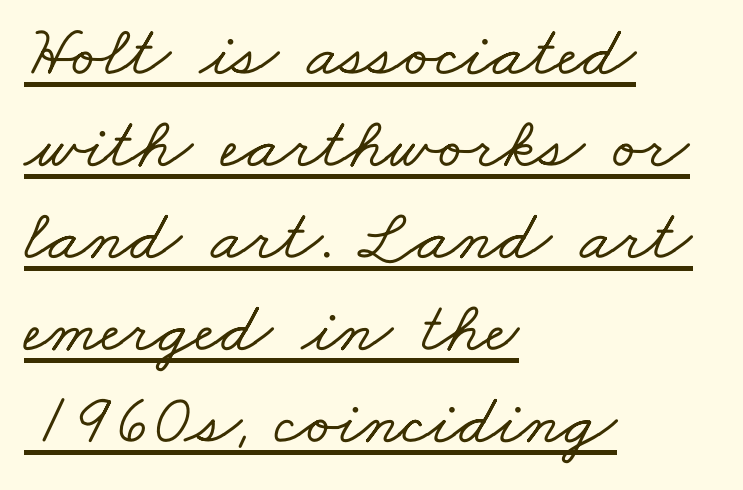
Q: Is the typeface a serif or a sans-serif typeface? A: Serif.
Q: Is the text underlined? A: Yes.
Q: How is the paragraph aligned? A: Left-aligned.
Q: Is the spacing between letters normal or unusually wide? A: Normal.
Q: Is the spacing between lines tight, normal or loose? A: Normal.
Q: Width (condensed, normal, or wide)? A: Wide.
Q: Stroke contrast? A: Low.
Q: x-height? A: Small.
Q: Monospaced? A: No.
